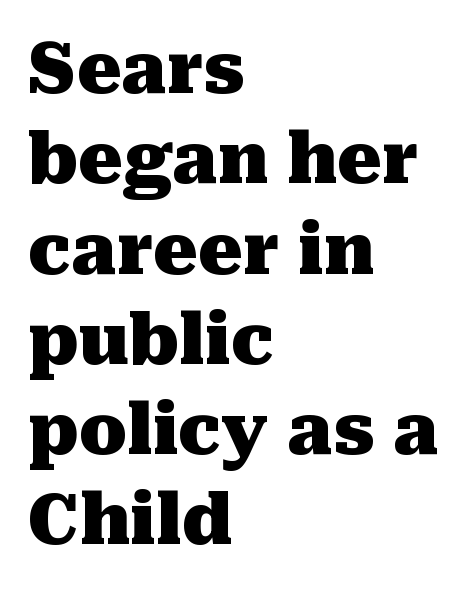
The image shows 70 px heavy serif type, upright; set left-aligned, normal line spacing (1.29x), normal letter spacing, not underlined; medium stroke contrast and a medium x-height.
